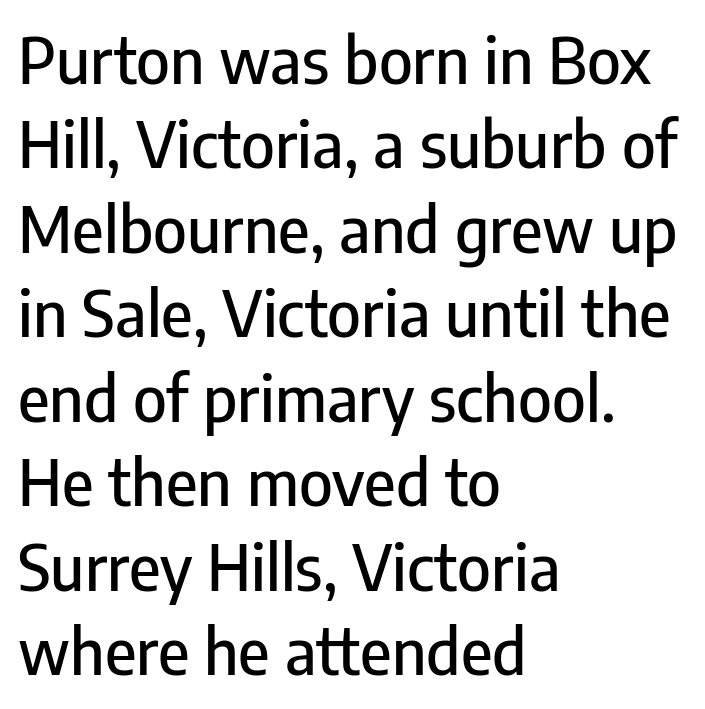
The image shows 64 px condensed sans-serif type, upright; set left-aligned, normal line spacing (1.32x), normal letter spacing, not underlined; low stroke contrast and a medium x-height.
